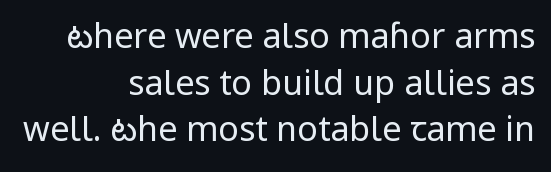
The image shows 34 px regular-weight, condensed sans-serif type, upright; set right-aligned, normal line spacing (1.37x), normal letter spacing, not underlined; low stroke contrast and a large x-height.
